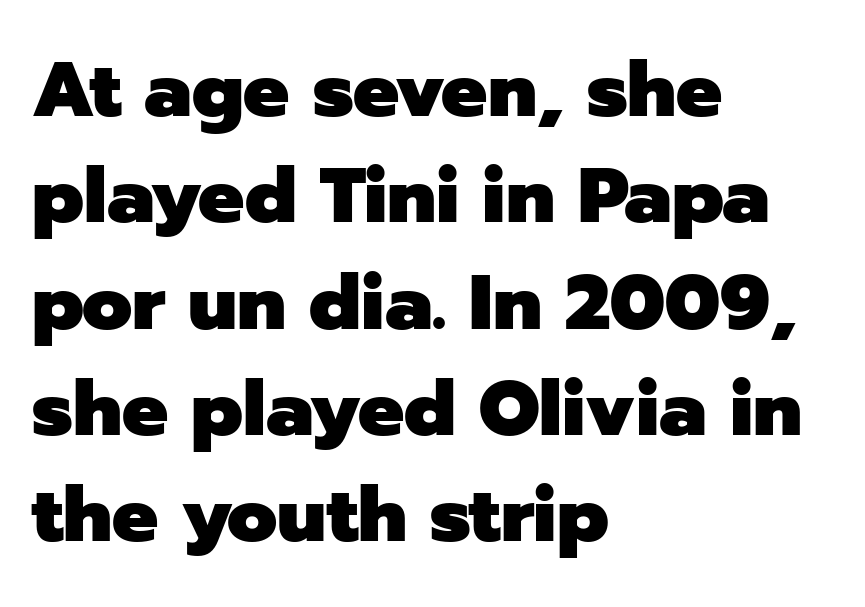
The image shows 77 px heavy sans-serif type, upright; set left-aligned, normal line spacing (1.38x), normal letter spacing, not underlined; low stroke contrast and a medium x-height.
